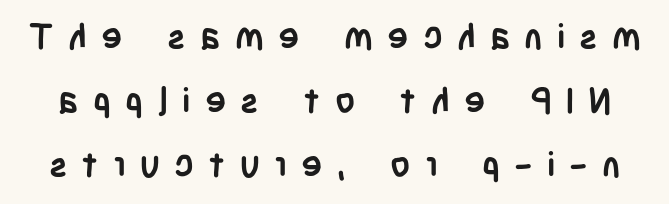
{"serif": "no", "italic": "no", "bold": "yes", "weight": "semibold", "width": "condensed", "stroke_contrast": "low", "x_height": "large", "monospaced": "no", "underline": "no", "line_spacing_ratio": 1.83, "letter_spacing": "wide", "letter_spacing_em": 0.41, "glyph_px": 35}
